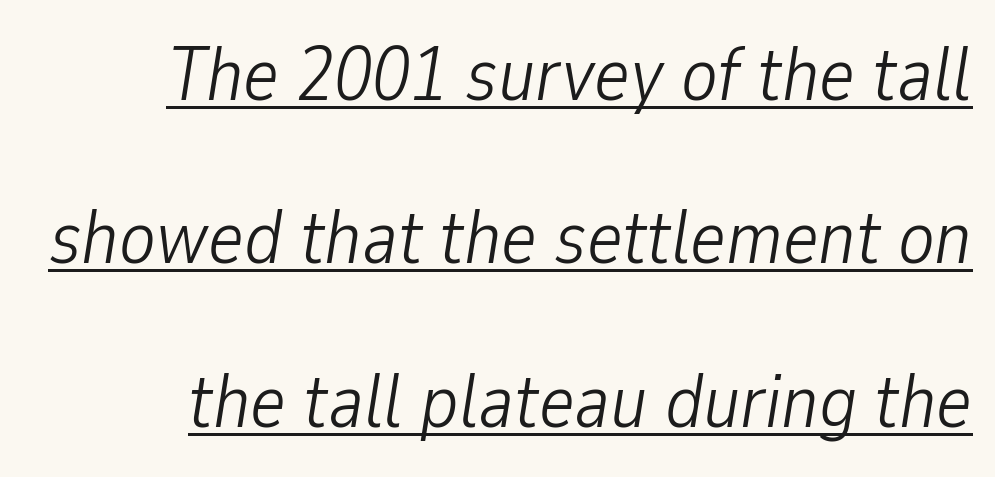
An italicized treatment has been applied to the whole sample. Here the glyphs are tracked normally, forming tight word shapes. Each line of the rendering has a horizontal stroke beneath the glyphs. The typesetting does not lean heavy: it is not bold. The lines are quadded right. The passage shown stacks its lines with a broad gap.
